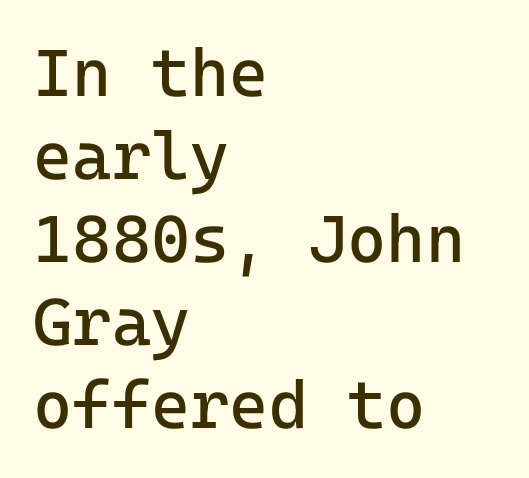
The image shows 67 px regular-weight sans-serif type, upright; set left-aligned, line spacing 1.24x, normal letter spacing, not underlined; low stroke contrast and a medium x-height.
